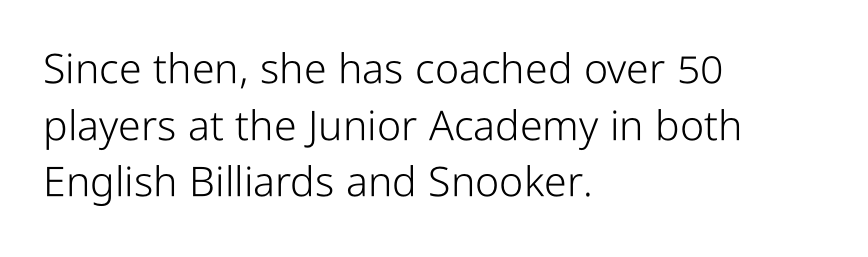
The image shows 41 px light, condensed sans-serif type, upright; set left-aligned, normal line spacing (1.38x), normal letter spacing, not underlined; low stroke contrast and a medium x-height.
